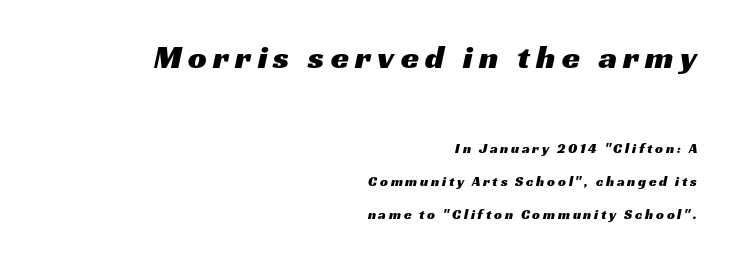
The image shows 33 px wide sans-serif type; set right-aligned, loose line spacing (2.35x), not underlined; the first (top) block is 2.36x larger; medium stroke contrast and a medium x-height.
